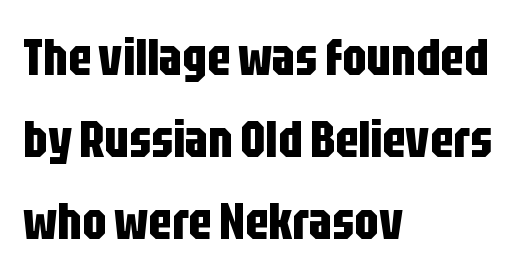
{"serif": "no", "italic": "no", "bold": "yes", "weight": "bold", "width": "condensed", "stroke_contrast": "low", "x_height": "large", "monospaced": "no", "underline": "no", "align": "left", "line_spacing": "normal", "line_spacing_ratio": 1.58, "letter_spacing": "normal", "letter_spacing_em": 0.0, "glyph_px": 52}
